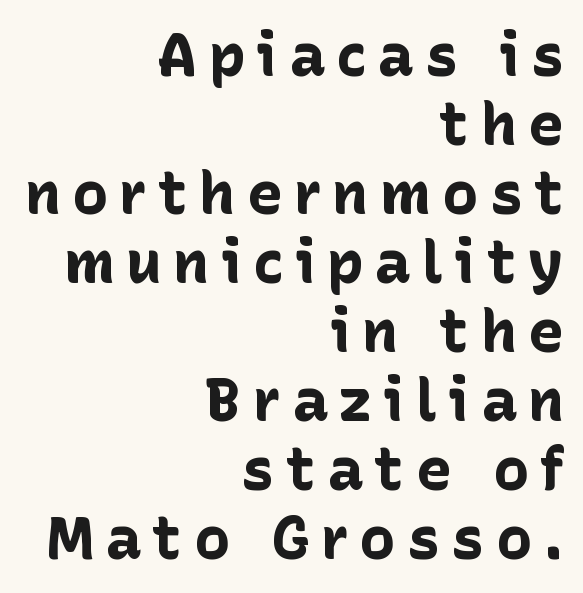
No feet cap the strokes, marking this as sans-serif type. Character widths vary here, with narrow letters taking less room than wide ones. Reading down the block, your eye finds every line finishing at a fixed right position. Honestly, there is no underline to notice here at all. This is heavy type, rendered in bold.
